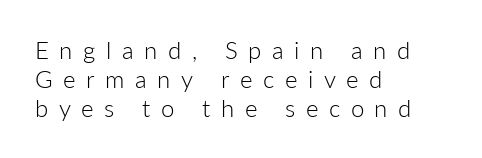
The image shows 24 px text type, upright; set left-aligned, line spacing 1.2x, unusually wide letter spacing (+0.44 em), not underlined.
